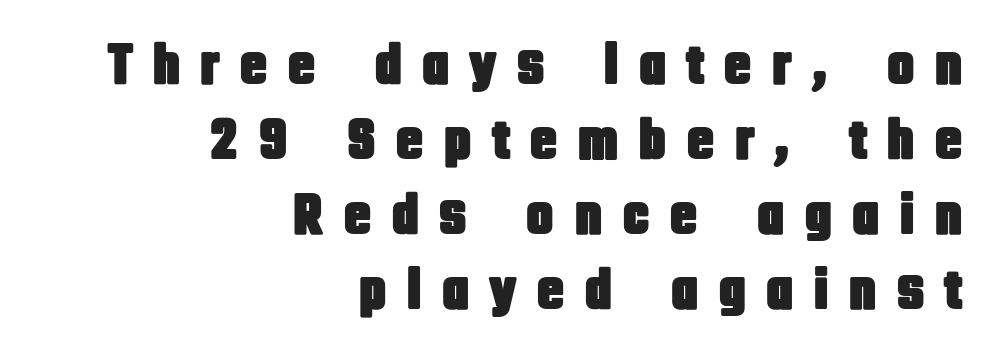
The passage shown is typed in a proportional face where columns would drift. Underlining? Definitely not there. The lines in this sample share a right terminus and differ only in where they begin. If you drew a line through each stem, it would be perfectly vertical. What kind of face is this? One without serifs — a sans.
